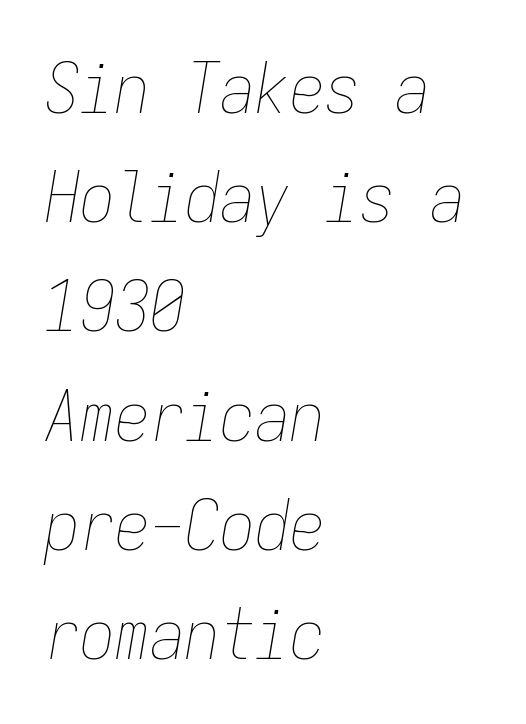
The image shows 70 px thin, condensed type, italic (leaning right), monospaced; set left-aligned, normal line spacing (1.56x), normal letter spacing, not underlined; low stroke contrast and a medium x-height.
